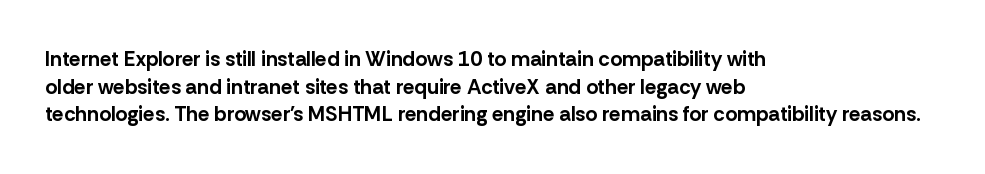
{"italic": "no", "bold": "yes", "underline": "no", "align": "left", "line_spacing": "normal", "line_spacing_ratio": 1.32, "letter_spacing": "normal", "letter_spacing_em": 0.0, "glyph_px": 21}
